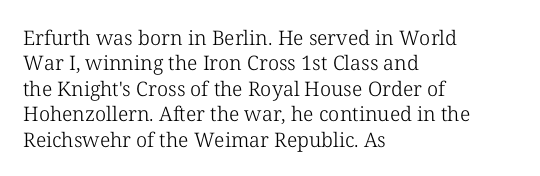
{"italic": "no", "bold": "no", "underline": "no", "align": "left", "line_spacing": "normal", "line_spacing_ratio": 1.27, "letter_spacing": "normal", "letter_spacing_em": 0.0, "glyph_px": 20}
